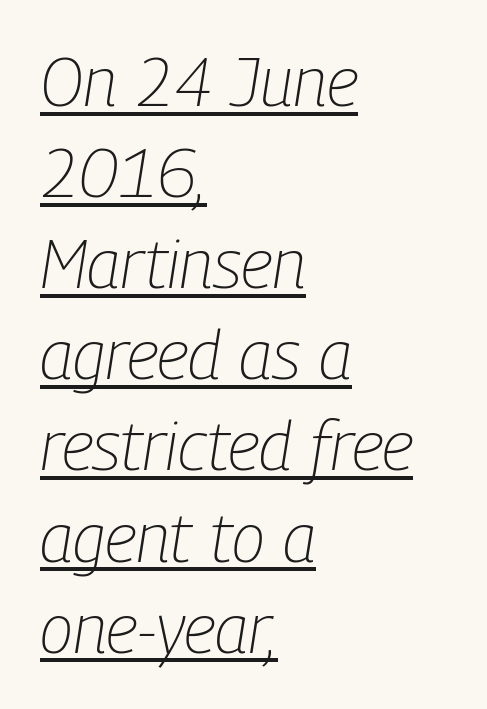
Varying glyph widths throughout — classic text-font behaviour. The face used here is rendered with its standard letterfit. An italicized treatment has been applied to the whole sample. Is there an underline? Yes — a line sits under the letters.
